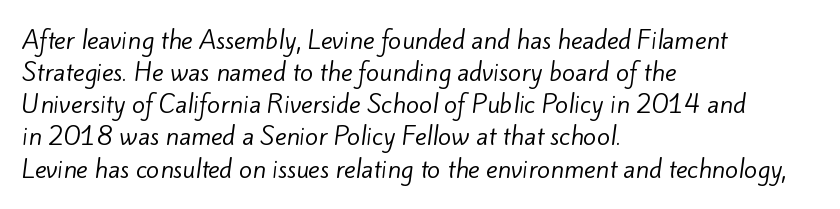
Interline gaps are of average width in this sample. Any mark beneath the type? The region is blank. Visually the block forms a straight wall on the left and a jagged coastline on the right. No heavy texture on the line: the type isn't bold.
